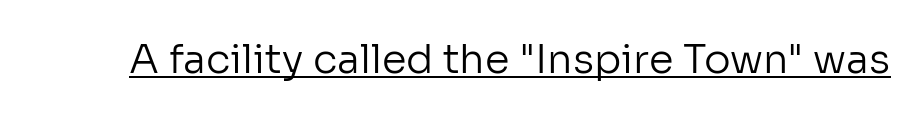
{"serif": "no", "italic": "no", "bold": "no", "weight": "regular", "width": "normal", "stroke_contrast": "low", "x_height": "medium", "monospaced": "no", "underline": "yes", "letter_spacing": "normal", "letter_spacing_em": 0.0, "glyph_px": 40}
